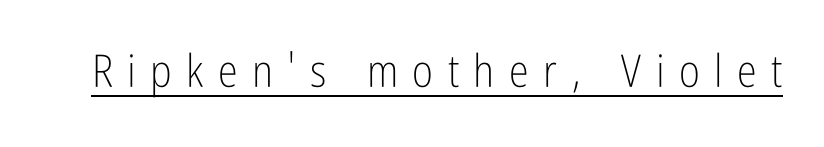
{"serif": "no", "italic": "no", "bold": "no", "weight": "light", "width": "condensed", "stroke_contrast": "low", "x_height": "medium", "monospaced": "no", "underline": "yes", "letter_spacing": "wide", "letter_spacing_em": 0.32, "glyph_px": 45}
